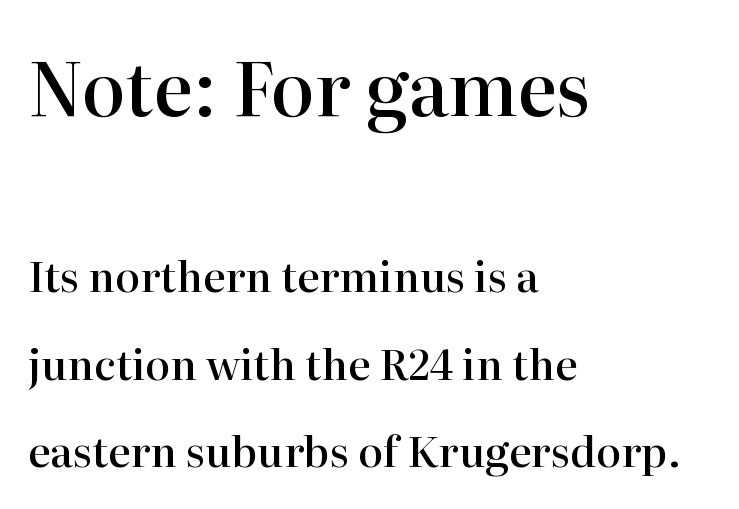
The image shows 74 px semibold serif type, upright; set left-aligned, loose line spacing (2.09x), normal letter spacing, not underlined; the first (top) block is 1.76x larger; high stroke contrast and a medium x-height.
